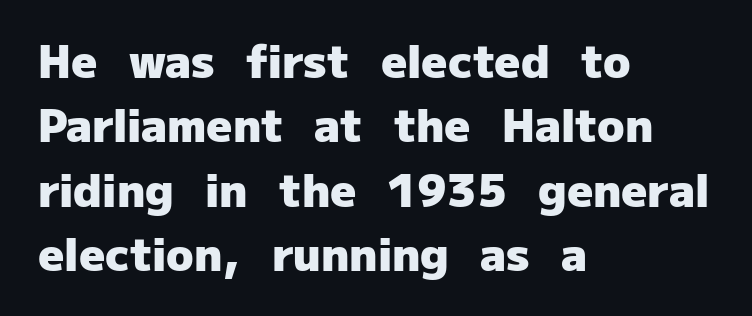
The image shows 45 px heavy sans-serif type, upright; set left-aligned, normal line spacing (1.43x), normal letter spacing, not underlined; low stroke contrast and a medium x-height.
